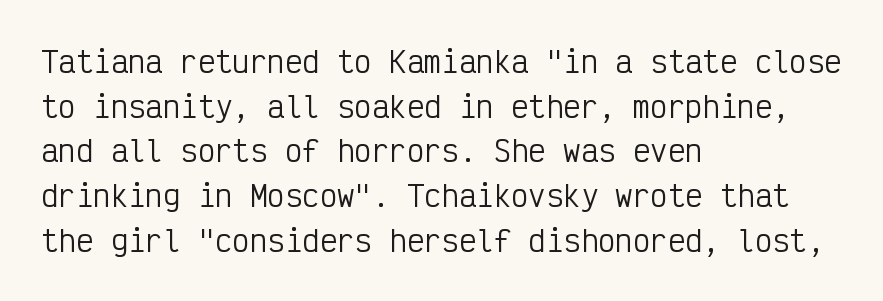
{"serif": "no", "italic": "no", "bold": "no", "weight": "regular", "width": "condensed", "stroke_contrast": "low", "x_height": "medium", "monospaced": "yes", "underline": "no", "align": "left", "line_spacing": "normal", "line_spacing_ratio": 1.54, "letter_spacing": "normal", "letter_spacing_em": 0.0, "glyph_px": 29}
